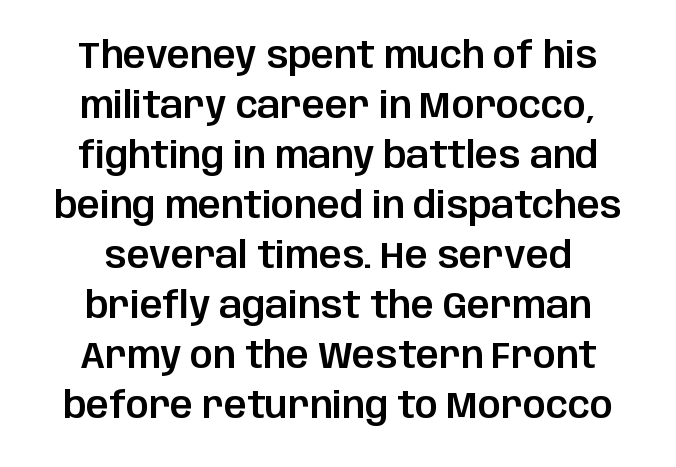
The image shows 36 px sans-serif type, upright; set centered, normal line spacing (1.39x), normal letter spacing, not underlined; low stroke contrast and a large x-height.
